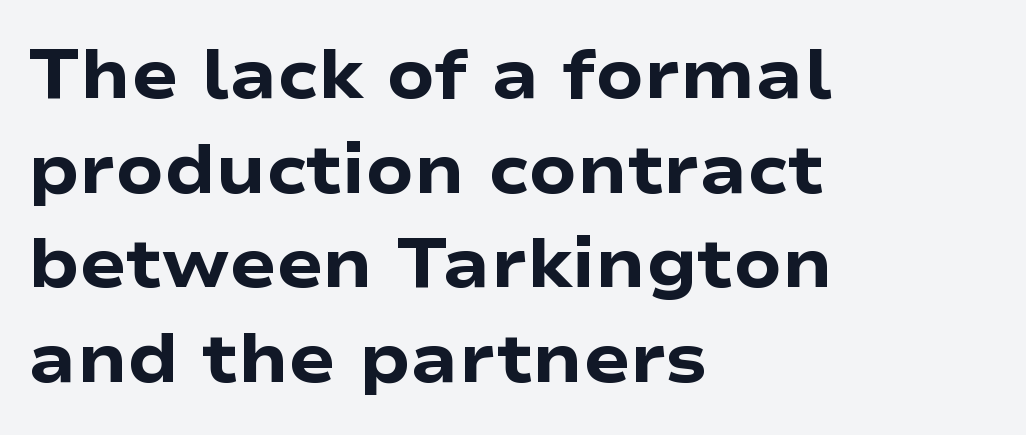
{"serif": "no", "italic": "no", "bold": "yes", "weight": "heavy", "width": "wide", "stroke_contrast": "low", "x_height": "medium", "monospaced": "no", "underline": "no", "align": "left", "line_spacing": "normal", "line_spacing_ratio": 1.37, "letter_spacing": "normal", "letter_spacing_em": 0.0, "glyph_px": 69}
